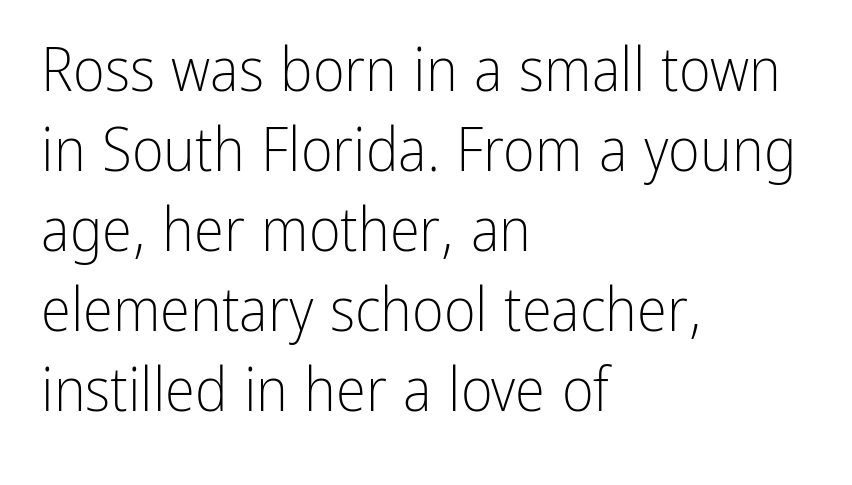
Each new line begins a customary step beneath the previous one. I'd call this a sans setting — the letters go barefoot. The zone under the glyphs is completely vacant. A typesetter would call this proportional, since set widths differ per character. Heaviness? Minimal to ordinary, like unemphasized prose. Typeset ragged right — the left edge is the straight one.
